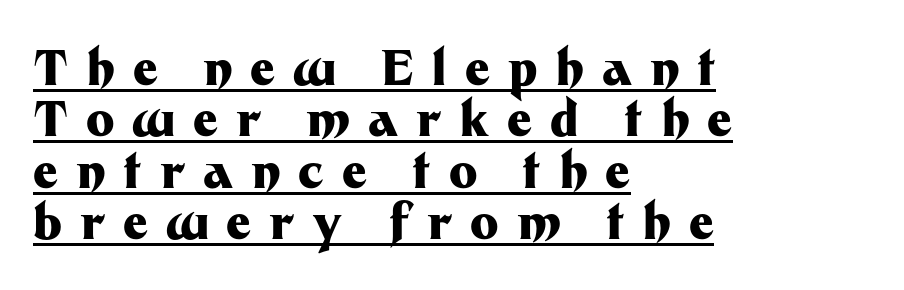
{"serif": "no", "italic": "no", "bold": "yes", "weight": "heavy", "width": "normal", "stroke_contrast": "medium", "x_height": "medium", "monospaced": "no", "underline": "yes", "align": "left", "line_spacing": "tight", "line_spacing_ratio": 1.07, "letter_spacing": "wide", "letter_spacing_em": 0.37, "glyph_px": 48}
